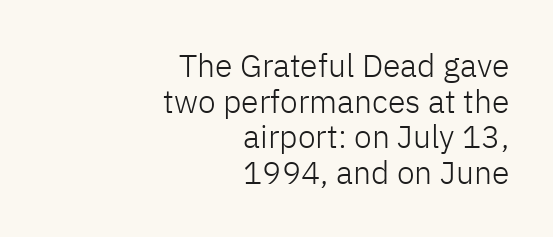
The weight tops out at a normal text grade. Descenders hang freely into open space. You could call the tracking neutral — neither tight nor loose. The compositor pushed each line to the right boundary.
